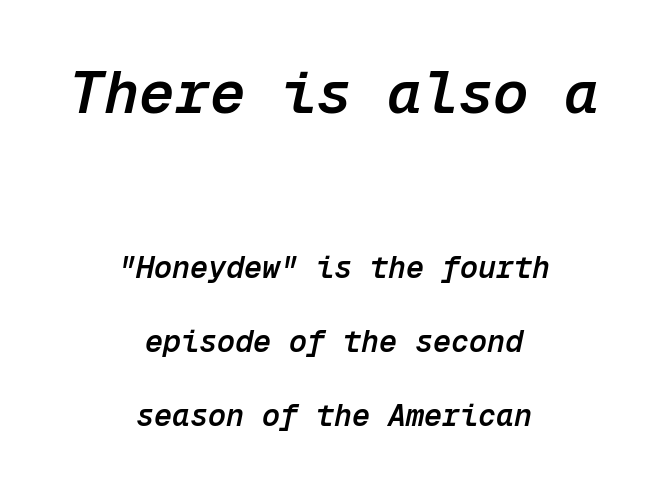
The rendering applies a slant to the glyphs. The rendering shrinks the type as you move from the upper chunk to the lower. The compositor balanced each line on the midline. Has an underline been added? It has not. A great deal of white space separates one row of letters from the next. Looks like terminal output: every glyph gets an equal slot.
